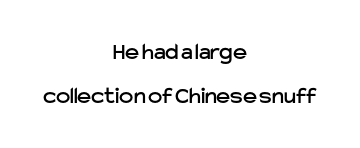
These lines stack symmetrically, like a column narrowing and widening about its center. Observe the ordinary spacing: letters are neighbours, not strangers. Unmarked baselines from the first word to the last. Ascenders rise straight up at ninety degrees.
